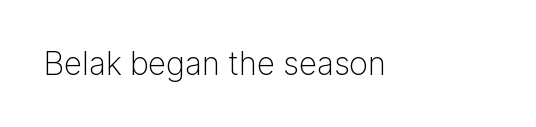
Q: Is the text bold? A: No.
Q: Is the text italic (slanted)? A: No, it is upright.
Q: Is the typeface a serif or a sans-serif typeface? A: Sans-serif.
Q: Is the text underlined? A: No.
Q: Is the spacing between letters normal or unusually wide? A: Normal.
Q: Width (condensed, normal, or wide)? A: Normal.
Q: Stroke contrast? A: Low.
Q: x-height? A: Medium.
Q: Monospaced? A: No.
